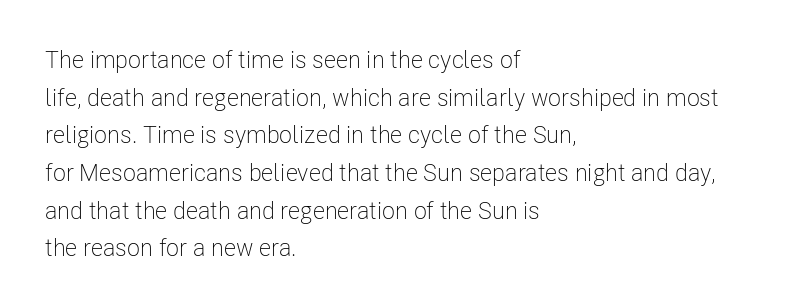
The image shows 24 px text type, upright; set left-aligned, normal line spacing (1.57x), normal letter spacing, not underlined.
